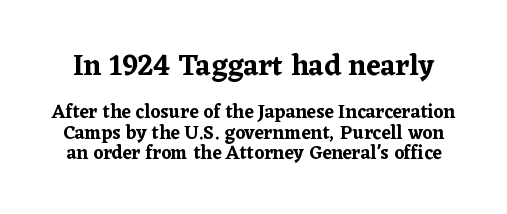
Posture: vertical. Spacing between characters is what you'd get straight out of the box. The type family on display is of the serif kind. Is there much room between lines? No — they nearly touch. Which of the two is more prominent by size? The first, at the top. This sample has the flowing, uneven cadence of proportional lettering.
